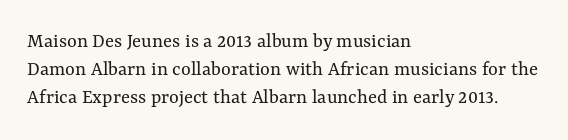
Q: Is the text bold? A: No.
Q: Is the text italic (slanted)? A: No, it is upright.
Q: Is the text underlined? A: No.
Q: How is the paragraph aligned? A: Left-aligned.
Q: Is the spacing between letters normal or unusually wide? A: Normal.
Q: Is the spacing between lines tight, normal or loose? A: Normal.
